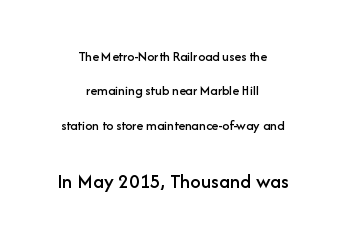
Q: Is the text italic (slanted)? A: No, it is upright.
Q: Is the text underlined? A: No.
Q: How is the paragraph aligned? A: Centered.
Q: Is the spacing between letters normal or unusually wide? A: Normal.
Q: Is the spacing between lines tight, normal or loose? A: Loose.
Q: Which block of text is set in a larger size, the first (top) or the second (bottom)? A: The second (bottom) one.
